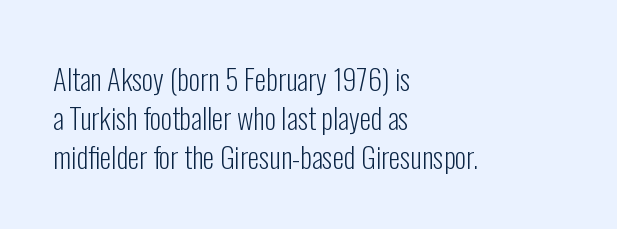
{"serif": "no", "italic": "no", "bold": "no", "weight": "light", "width": "condensed", "stroke_contrast": "low", "x_height": "medium", "monospaced": "no", "underline": "no", "align": "left", "line_spacing": "normal", "line_spacing_ratio": 1.34, "letter_spacing": "normal", "letter_spacing_em": 0.0, "glyph_px": 29}
